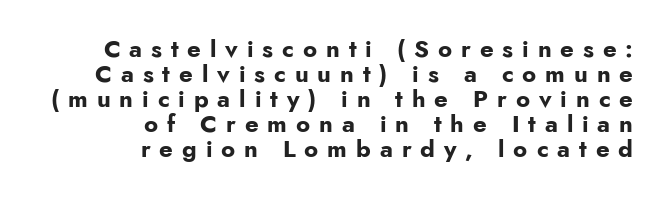
Q: Is the text bold? A: Yes.
Q: Is the text italic (slanted)? A: No, it is upright.
Q: Is the text underlined? A: No.
Q: How is the paragraph aligned? A: Right-aligned.
Q: Is the spacing between letters normal or unusually wide? A: Unusually wide.
Q: Is the spacing between lines tight, normal or loose? A: Tight.
